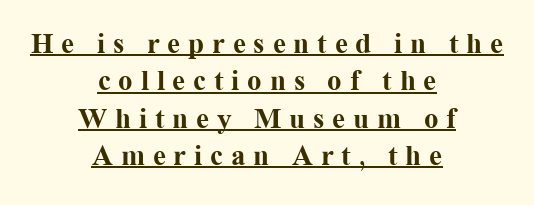
This is the regular roman posture of the typeface. A typesetter would call this proportional, since set widths differ per character. Is this a sans? No — the strokes have serifs. The face used here is rendered with a markedly widened letterfit. A continuous stroke trails under the words, as in a hyperlink.
